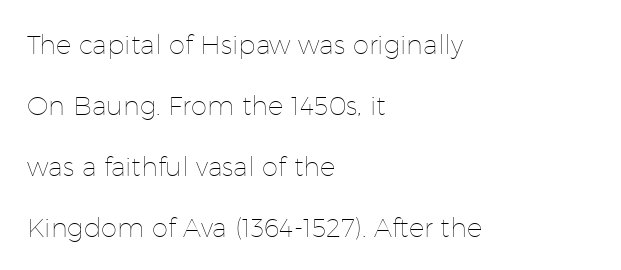
Q: Is the text bold? A: No.
Q: Is the text italic (slanted)? A: No, it is upright.
Q: Is the text underlined? A: No.
Q: How is the paragraph aligned? A: Left-aligned.
Q: Is the spacing between letters normal or unusually wide? A: Normal.
Q: Is the spacing between lines tight, normal or loose? A: Loose.
